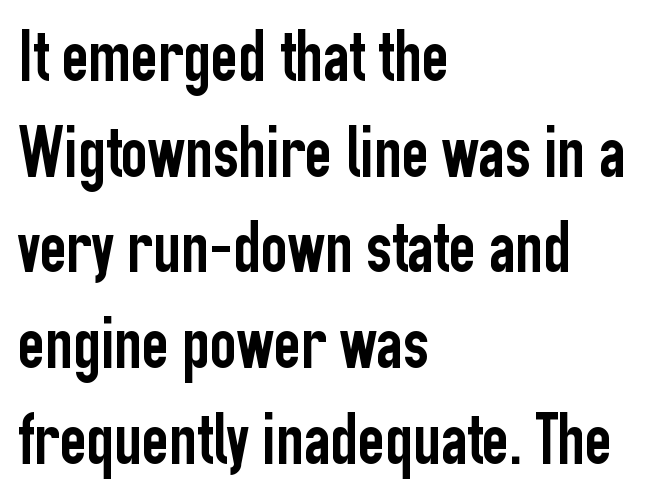
The image shows 73 px condensed sans-serif type, upright; set left-aligned, normal line spacing (1.31x), normal letter spacing, not underlined; low stroke contrast and a medium x-height.
